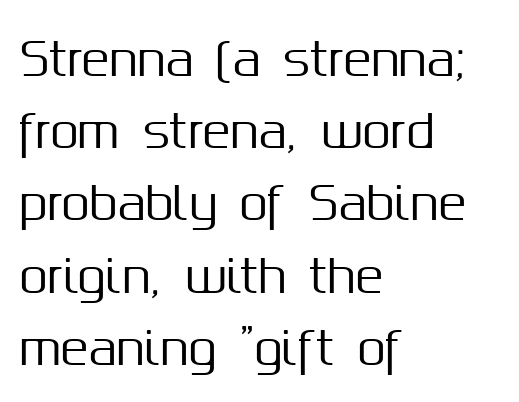
{"serif": "no", "italic": "no", "width": "normal", "stroke_contrast": "medium", "x_height": "medium", "monospaced": "no", "underline": "no", "align": "left", "line_spacing": "normal", "line_spacing_ratio": 1.57, "letter_spacing": "normal", "letter_spacing_em": 0.0, "glyph_px": 46}
